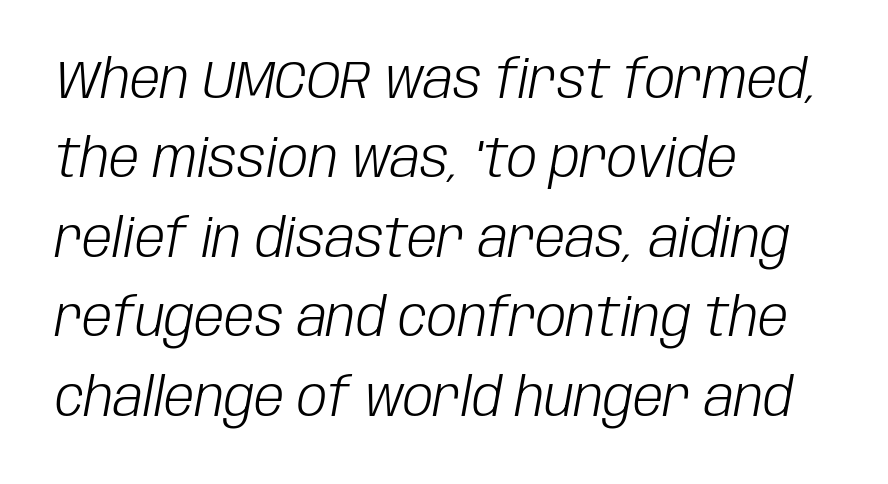
Q: Is the text bold? A: No.
Q: Is the text italic (slanted)? A: Yes, it leans right by about 10 degrees.
Q: Is the text underlined? A: No.
Q: How is the paragraph aligned? A: Left-aligned.
Q: Is the spacing between letters normal or unusually wide? A: Normal.
Q: Is the spacing between lines tight, normal or loose? A: Normal.
Q: Width (condensed, normal, or wide)? A: Condensed.
Q: Stroke contrast? A: Low.
Q: x-height? A: Large.
Q: Monospaced? A: No.
